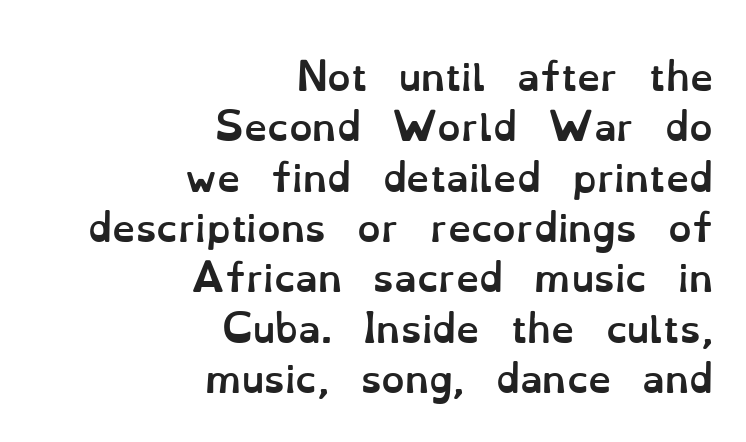
Glance below the letters and you will spot only blank space. Proportional: the letters do not fall into vertical columns. Characters remain perfectly vertical along every line. Reading down the block, your eye finds every line finishing at a fixed right position.
